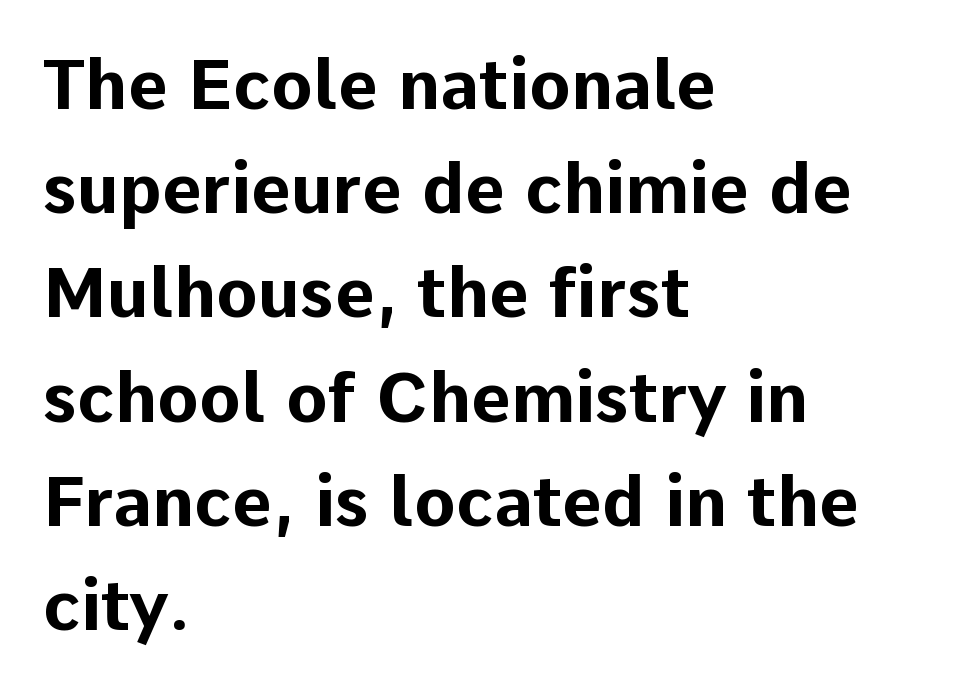
Are there feet on the stems? There aren't — it's a sans. No extra tracking has been applied to these lines. Do the characters align in a grid? No, the font is proportional. The paragraph has a hard left edge and a soft right edge. Beneath every word, the page is bare.
